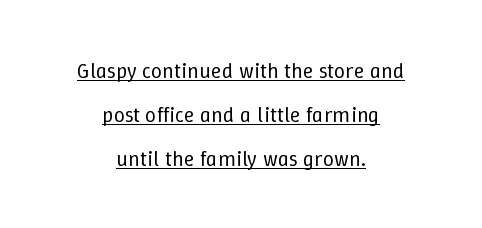
{"italic": "no", "bold": "no", "underline": "yes", "align": "center", "line_spacing": "loose", "line_spacing_ratio": 1.99, "letter_spacing": "normal", "letter_spacing_em": 0.0, "glyph_px": 22}
